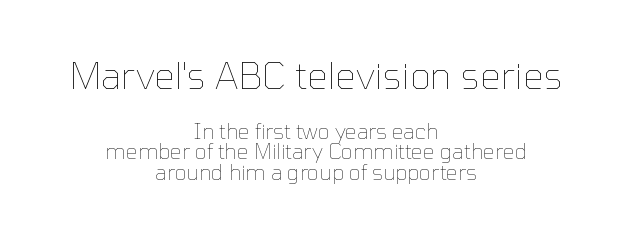
You could barely slide anything between these rows. The lines are quadded center. Words appear dense and cohesive because spacing is normal. The initial chunk of copy outweighs the following chunk in type size.
